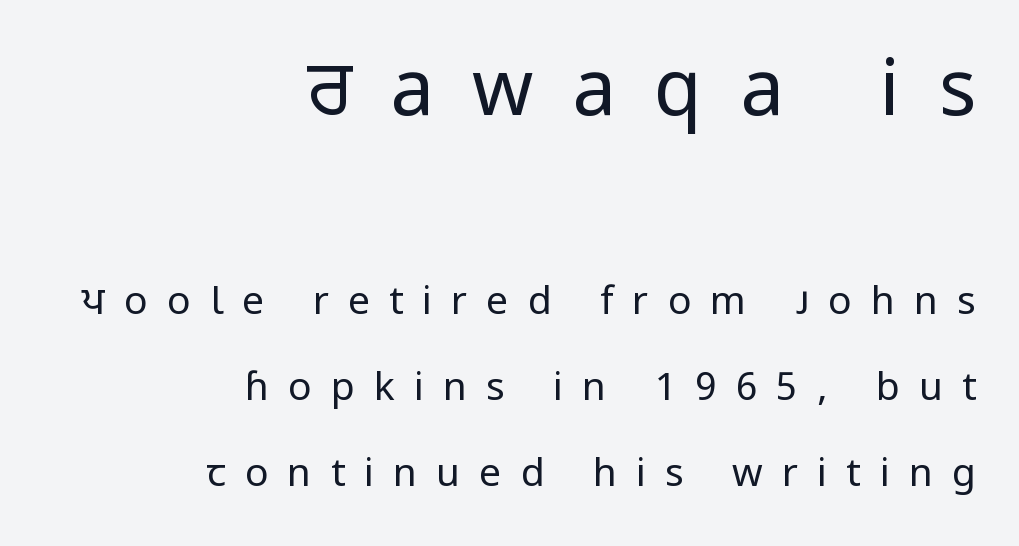
Q: Is the text bold? A: No.
Q: Is the text italic (slanted)? A: No, it is upright.
Q: Is the typeface a serif or a sans-serif typeface? A: Sans-serif.
Q: Is the text underlined? A: No.
Q: How is the paragraph aligned? A: Right-aligned.
Q: Is the spacing between letters normal or unusually wide? A: Unusually wide.
Q: Is the spacing between lines tight, normal or loose? A: Loose.
Q: Which block of text is set in a larger size, the first (top) or the second (bottom)? A: The first (top) one.
Q: Width (condensed, normal, or wide)? A: Normal.
Q: Stroke contrast? A: Low.
Q: x-height? A: Medium.
Q: Monospaced? A: No.
